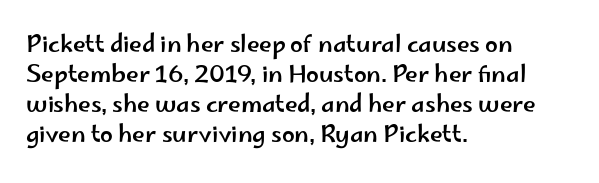
{"italic": "no", "underline": "no", "align": "left", "line_spacing": "normal", "line_spacing_ratio": 1.3, "letter_spacing": "normal", "letter_spacing_em": 0.0, "glyph_px": 23}
